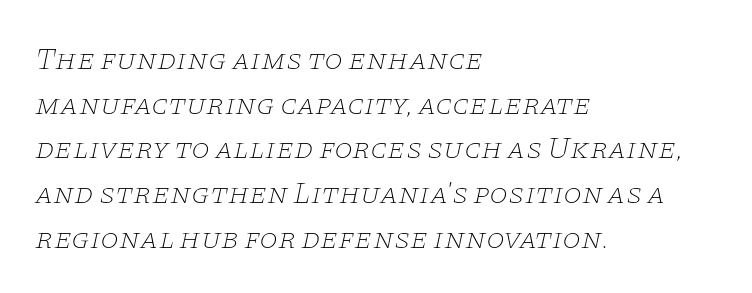
The lines sit at an ordinary, default distance from one another. Alignment: flush left. Unbolded letterforms with no extra heft. Honestly, the letter spacing is just normal — you wouldn't notice it. Does the type have serifs? Yes, each stem ends in a small foot.
